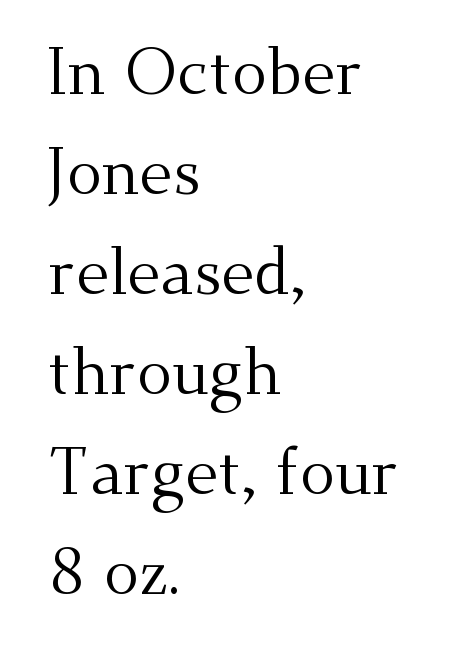
The characters are drawn with everyday or finer stroke widths. A roman cut, with each character standing at attention. Think of a printed novel: that variable character pitch is what you see here. All the whitespace from short lines collects on the right. Descender tails drop into unmarked territory. The face used here is seriffed, in the tradition of book romans.
